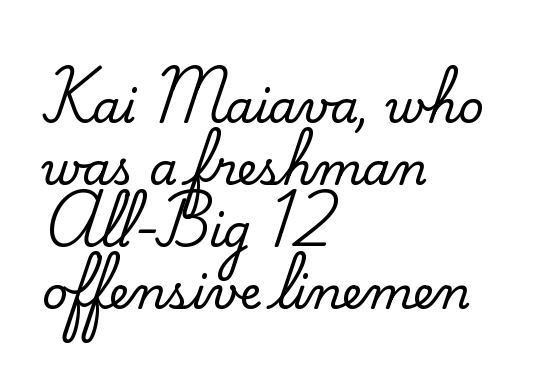
Q: Is the text italic (slanted)? A: Yes.
Q: Is the typeface a serif or a sans-serif typeface? A: Serif.
Q: Is the text underlined? A: No.
Q: How is the paragraph aligned? A: Left-aligned.
Q: Is the spacing between letters normal or unusually wide? A: Normal.
Q: Is the spacing between lines tight, normal or loose? A: Normal.
Q: Width (condensed, normal, or wide)? A: Normal.
Q: Stroke contrast? A: Medium.
Q: x-height? A: Small.
Q: Monospaced? A: No.
